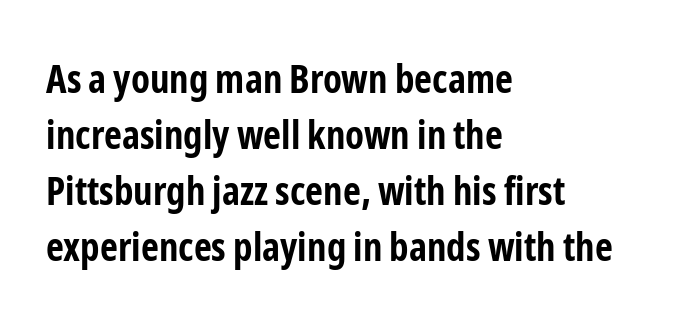
{"serif": "no", "italic": "no", "bold": "yes", "weight": "bold", "width": "condensed", "stroke_contrast": "low", "x_height": "medium", "monospaced": "no", "underline": "no", "align": "left", "line_spacing": "normal", "line_spacing_ratio": 1.44, "letter_spacing": "normal", "letter_spacing_em": 0.0, "glyph_px": 39}
